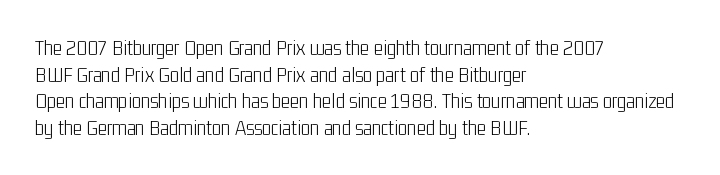
Q: Is the text bold? A: No.
Q: Is the text italic (slanted)? A: No, it is upright.
Q: Is the text underlined? A: No.
Q: How is the paragraph aligned? A: Left-aligned.
Q: Is the spacing between letters normal or unusually wide? A: Normal.
